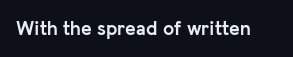
The rendering keeps characters at their native spacing. Underlining? Definitely not there. Nope, not italic — everything's standing straight. Set as a true bold cut, around the 700 mark.
